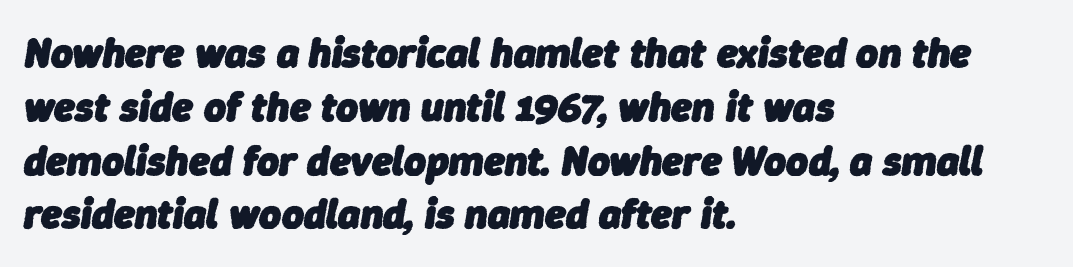
{"italic": "yes", "lean": "right", "slant_degrees": 9, "bold": "yes", "weight": "heavy", "width": "normal", "stroke_contrast": "low", "x_height": "medium", "monospaced": "no", "underline": "no", "align": "left", "line_spacing": "normal", "line_spacing_ratio": 1.28, "letter_spacing": "normal", "letter_spacing_em": 0.0, "glyph_px": 42}
